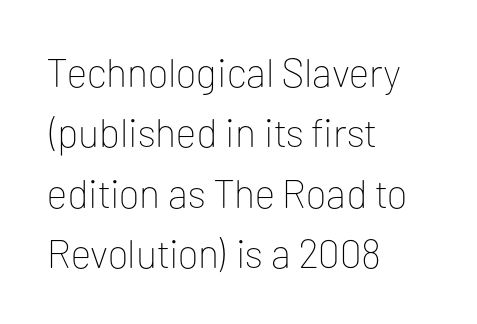
Q: Is the text bold? A: No.
Q: Is the text italic (slanted)? A: No, it is upright.
Q: Is the typeface a serif or a sans-serif typeface? A: Sans-serif.
Q: Is the text underlined? A: No.
Q: How is the paragraph aligned? A: Left-aligned.
Q: Is the spacing between letters normal or unusually wide? A: Normal.
Q: Is the spacing between lines tight, normal or loose? A: Normal.
Q: Width (condensed, normal, or wide)? A: Normal.
Q: Stroke contrast? A: Low.
Q: x-height? A: Medium.
Q: Monospaced? A: No.
